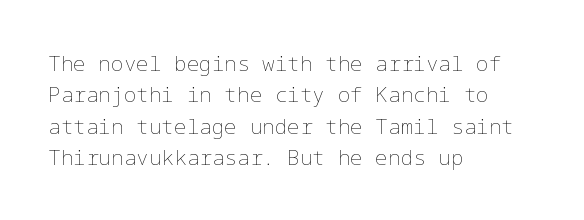
Ordinary non-slanted type is in use. Honestly, the row spacing looks completely unremarkable. These lines keep a tight, regular rhythm from letter to letter. These lines stack with their left ends in a neat column.
